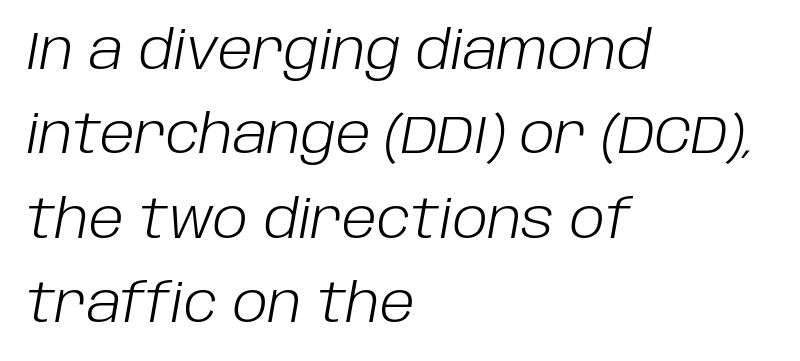
Rule under the text: the space is simply empty. In terms of letterspacing, this is plain default setting. The letterforms sit at book weight or below. You can tell it's italic because the verticals aren't actually vertical.
